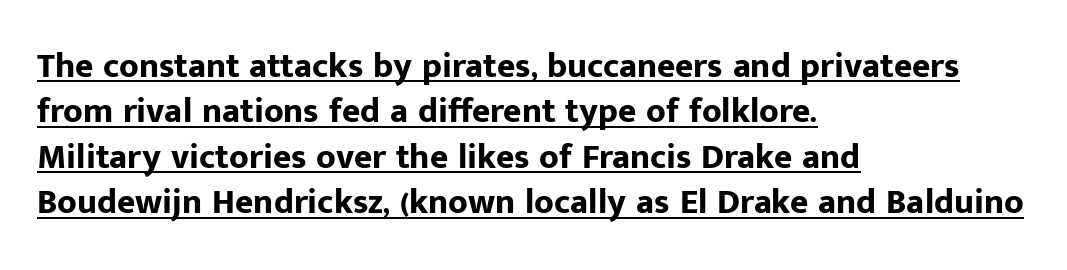
{"serif": "no", "italic": "no", "bold": "yes", "weight": "bold", "width": "normal", "stroke_contrast": "low", "x_height": "medium", "monospaced": "no", "underline": "yes", "align": "left", "line_spacing": "normal", "line_spacing_ratio": 1.3, "letter_spacing": "normal", "letter_spacing_em": 0.0, "glyph_px": 35}
